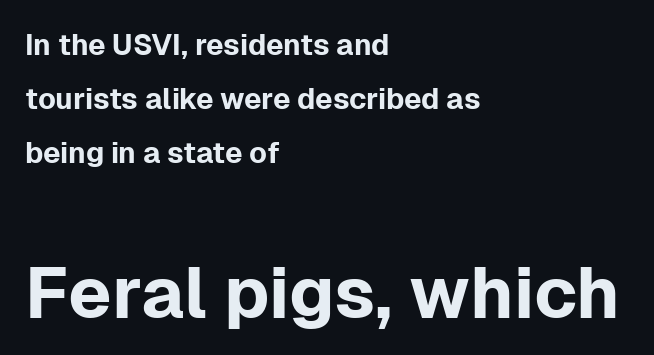
Observe the absence of serifs on each vertical stroke in this sample. Note the varied advance widths — an 'i' is clearly narrower than an 'm'. Characters remain perfectly vertical along every line. Reading down the block, your eye returns to a fixed left position each line. Quick note: underline off. Note: smaller setting up top, larger setting below.
